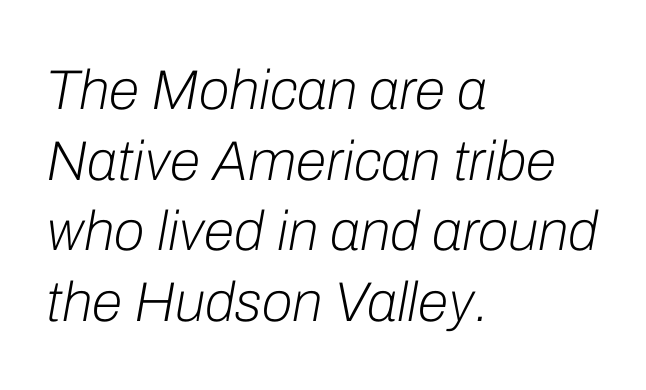
{"italic": "yes", "lean": "right", "slant_degrees": 10, "bold": "no", "weight": "light", "width": "normal", "stroke_contrast": "low", "x_height": "medium", "monospaced": "no", "underline": "no", "align": "left", "line_spacing": "normal", "line_spacing_ratio": 1.26, "letter_spacing": "normal", "letter_spacing_em": 0.0, "glyph_px": 56}
